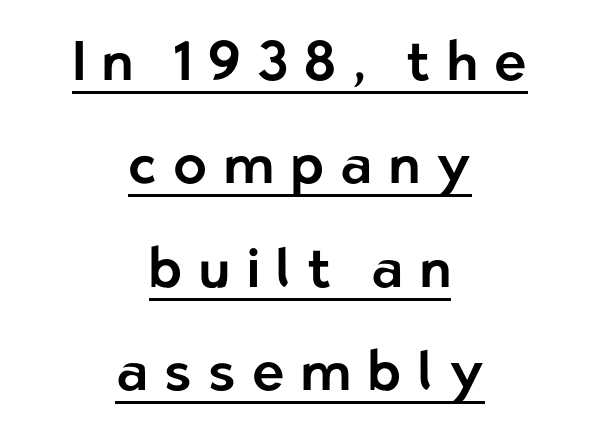
In terms of letterspacing, this is a distinctly airy, spread setting. The rendering uses natural spacing where letterforms have individual widths. Short and long lines alike share a common midpoint. The characters display no serif detailing; their extremities are plain. Characters remain perfectly vertical along every line.
